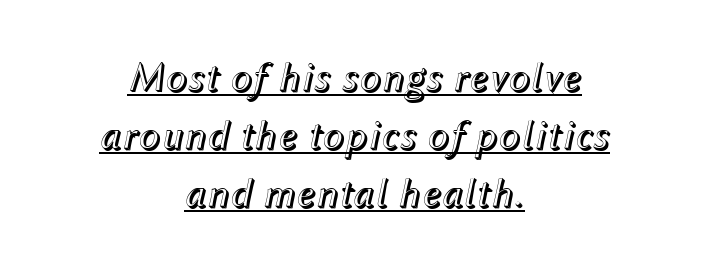
The image shows 41 px text type, italic (leaning right); set centered, normal line spacing (1.42x), normal letter spacing, underlined; a medium x-height.
